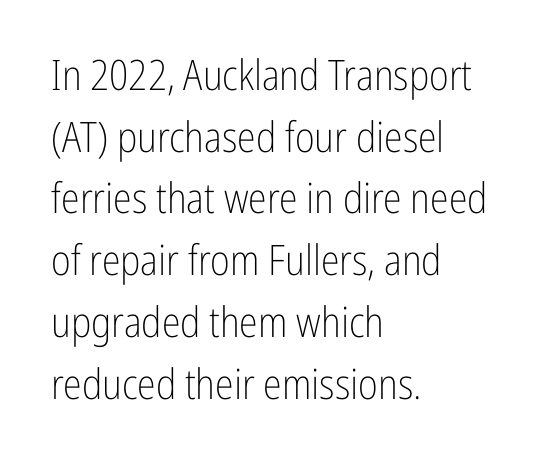
Q: Is the text bold? A: No.
Q: Is the text italic (slanted)? A: No, it is upright.
Q: Is the typeface a serif or a sans-serif typeface? A: Sans-serif.
Q: Is the text underlined? A: No.
Q: How is the paragraph aligned? A: Left-aligned.
Q: Is the spacing between letters normal or unusually wide? A: Normal.
Q: Is the spacing between lines tight, normal or loose? A: Normal.
Q: Width (condensed, normal, or wide)? A: Condensed.
Q: Stroke contrast? A: Low.
Q: x-height? A: Medium.
Q: Monospaced? A: No.
